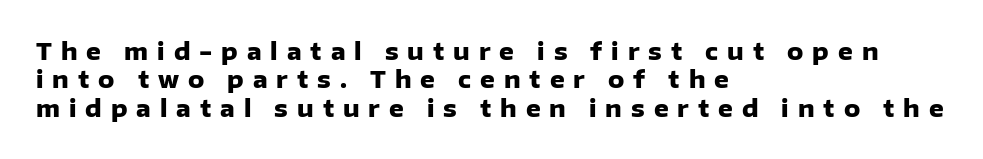
Left-aligned paragraph, ragged on the right. The glyphs have the mass of a bold cut. In terms of letterspacing, this is a distinctly airy, spread setting. Each row of text sits above clean, open space.
